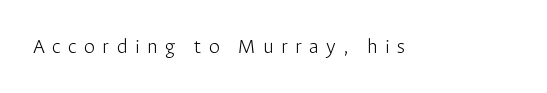
Is the letter spacing exaggerated? Yes — the characters are pushed far apart. Has an underline been added? It has not. Italic? Not at all — the glyphs are vertical. The letterforms sit at book weight or below.
